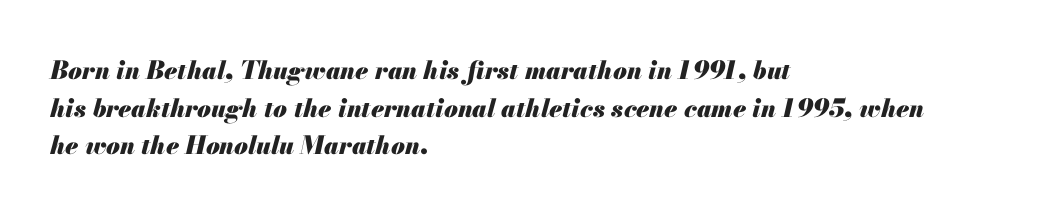
Q: Is the text bold? A: Yes.
Q: Is the text italic (slanted)? A: Yes, it leans right by about 13 degrees.
Q: Is the text underlined? A: No.
Q: How is the paragraph aligned? A: Left-aligned.
Q: Is the spacing between letters normal or unusually wide? A: Normal.
Q: Is the spacing between lines tight, normal or loose? A: Normal.
